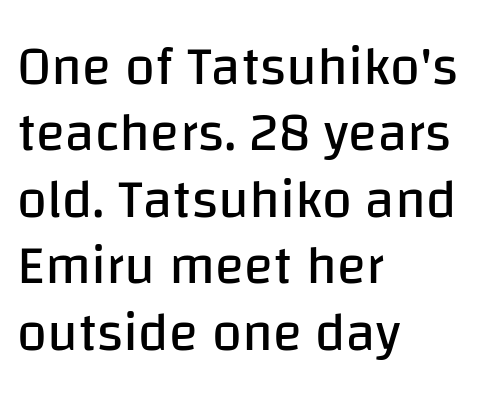
The paragraph shown leans on its left margin. The letterforms sit shoulder to shoulder at normal distance. Stem width sits at or under what a default text font uses. The space directly below the letters is spotless. The type sits square on the baseline with zero lean.
